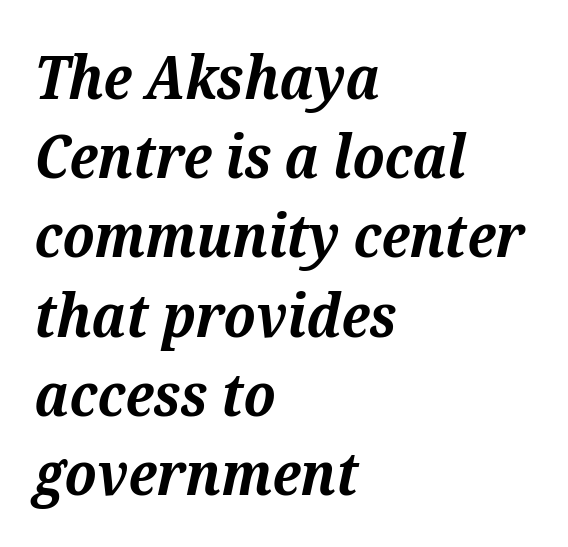
Q: Is the text bold? A: Yes.
Q: Is the text italic (slanted)? A: Yes, it leans right by about 12 degrees.
Q: Is the typeface a serif or a sans-serif typeface? A: Serif.
Q: Is the text underlined? A: No.
Q: How is the paragraph aligned? A: Left-aligned.
Q: Is the spacing between letters normal or unusually wide? A: Normal.
Q: Is the spacing between lines tight, normal or loose? A: Normal.
Q: Width (condensed, normal, or wide)? A: Normal.
Q: Stroke contrast? A: Medium.
Q: x-height? A: Medium.
Q: Monospaced? A: No.
